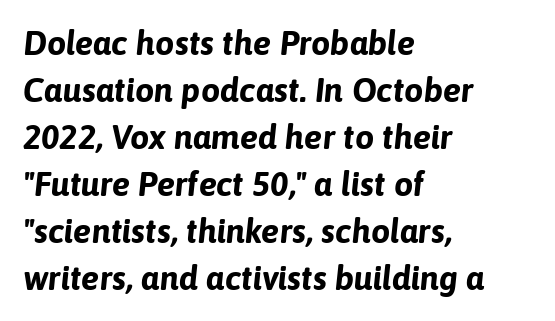
The image shows 34 px bold type, italic (leaning right); set left-aligned, normal line spacing (1.38x), normal letter spacing, not underlined; low stroke contrast and a medium x-height.
